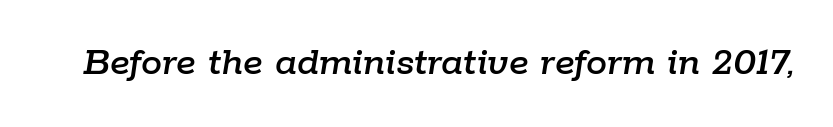
{"italic": "yes", "lean": "right", "slant_degrees": 9, "width": "normal", "stroke_contrast": "low", "x_height": "medium", "monospaced": "no", "underline": "no", "letter_spacing": "normal", "letter_spacing_em": 0.0, "glyph_px": 42}
